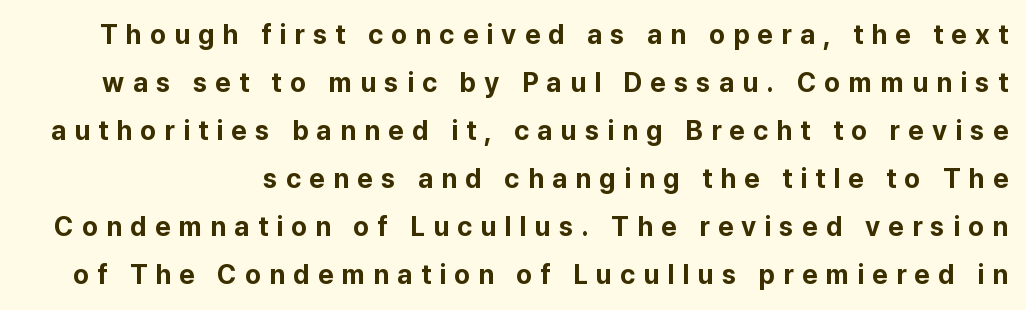
Q: Is the text bold? A: Yes.
Q: Is the text italic (slanted)? A: No, it is upright.
Q: Is the text underlined? A: No.
Q: Is the spacing between letters normal or unusually wide? A: Unusually wide.
